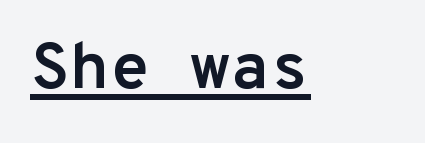
Each line of the rendering has a horizontal stroke beneath the glyphs. A typesetter would call this monospace, since all characters share one set width. Words appear dense and cohesive because spacing is normal. The typography opts for an upright posture over an oblique one.
